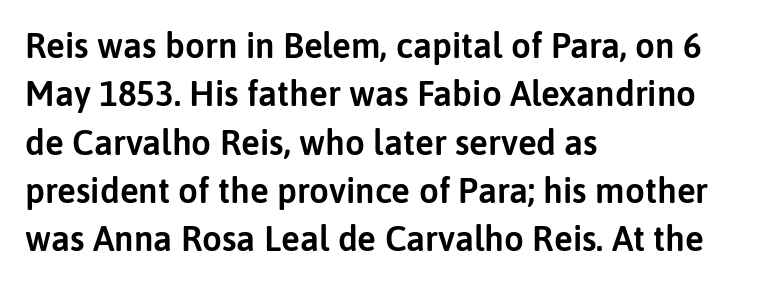
In terms of leading, this rendering sits right in the middle. Posture: vertical. Tracking value appears to be zero — textbook default spacing. Typeset ragged right — the left edge is the straight one. Underline: absent.
